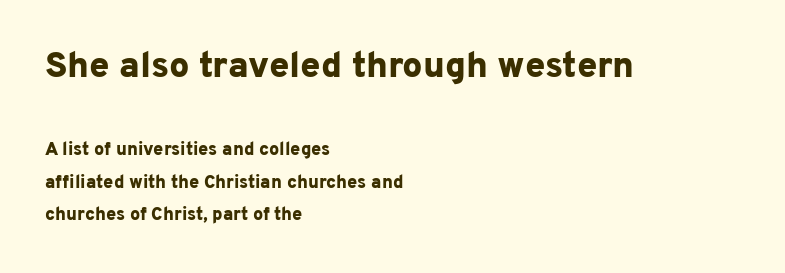
{"serif": "no", "italic": "no", "bold": "yes", "weight": "bold", "width": "normal", "stroke_contrast": "low", "x_height": "medium", "monospaced": "no", "underline": "no", "align": "left", "line_spacing_ratio": 1.81, "letter_spacing": "normal", "letter_spacing_em": 0.0, "larger_block": "first", "size_ratio": 2.0, "glyph_px": 36}
